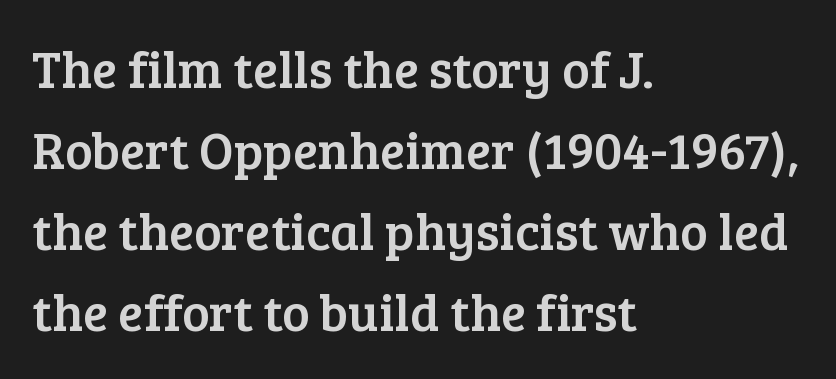
The lettering stays uniformly vertical, giving the passage a roman look. Type style note: has serifs. The setting favours the left margin, as ordinary paragraphs usually do. What's the leading like? Ordinary, nothing unusual. The baseline area is clear. The rendering uses natural spacing where letterforms have individual widths.
